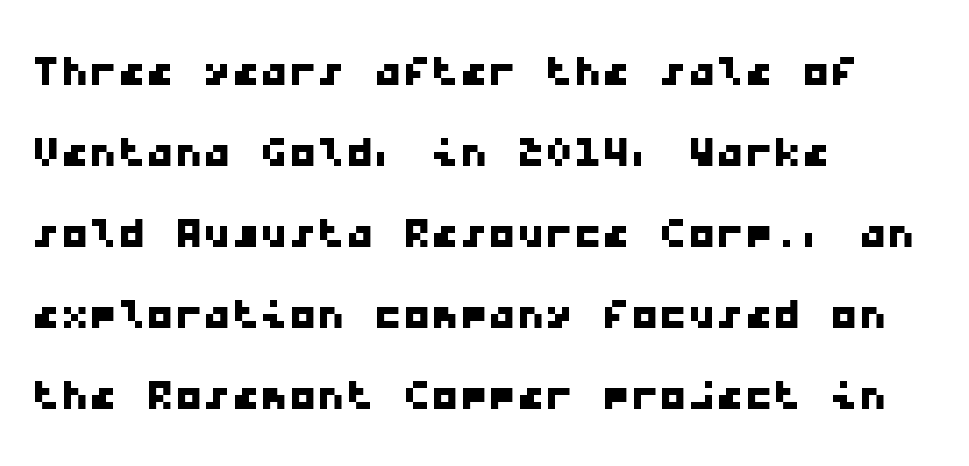
Q: Is the typeface a serif or a sans-serif typeface? A: Sans-serif.
Q: Is the text underlined? A: No.
Q: How is the paragraph aligned? A: Left-aligned.
Q: Is the spacing between letters normal or unusually wide? A: Normal.
Q: Is the spacing between lines tight, normal or loose? A: Normal.
Q: Width (condensed, normal, or wide)? A: Wide.
Q: Stroke contrast? A: Low.
Q: x-height? A: Medium.
Q: Monospaced? A: Yes.
